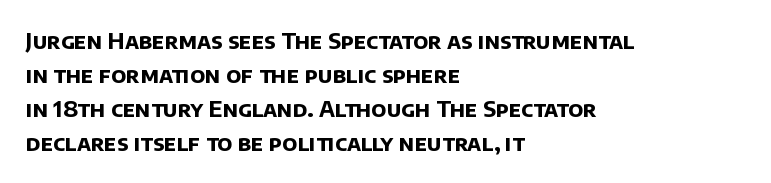
{"bold": "yes", "underline": "no", "align": "left", "line_spacing": "normal", "line_spacing_ratio": 1.55, "letter_spacing": "normal", "letter_spacing_em": 0.0, "glyph_px": 22}
